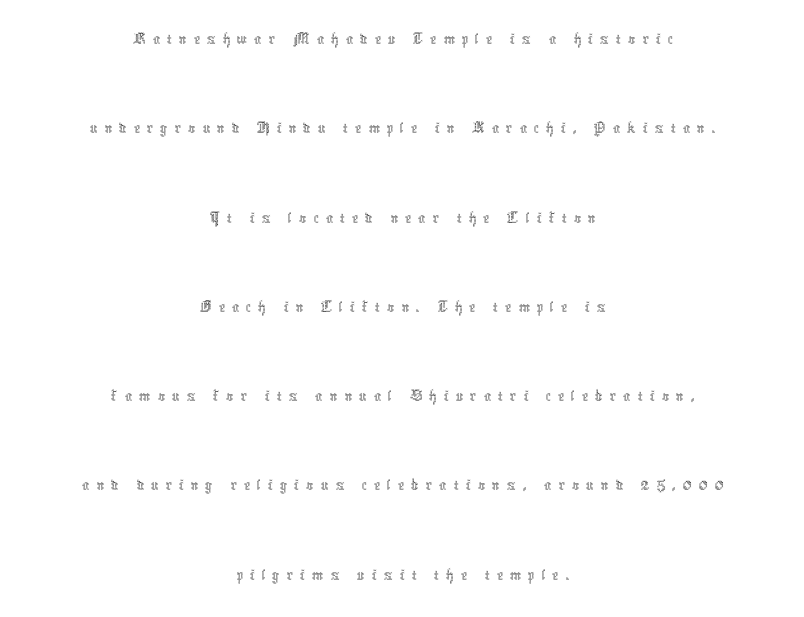
Q: Is the text bold? A: No.
Q: Is the text italic (slanted)? A: No, it is upright.
Q: Is the text underlined? A: No.
Q: How is the paragraph aligned? A: Centered.
Q: Is the spacing between lines tight, normal or loose? A: Loose.
Q: Width (condensed, normal, or wide)? A: Condensed.
Q: x-height? A: Medium.
Q: Monospaced? A: No.
